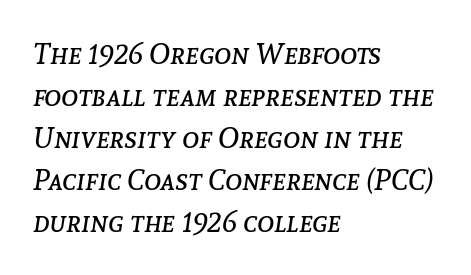
{"italic": "yes", "lean": "right", "slant_degrees": 8, "bold": "no", "weight": "regular", "width": "normal", "stroke_contrast": "low", "x_height": "medium", "monospaced": "no", "underline": "no", "align": "left", "line_spacing": "normal", "line_spacing_ratio": 1.45, "letter_spacing": "normal", "letter_spacing_em": 0.0, "glyph_px": 29}
